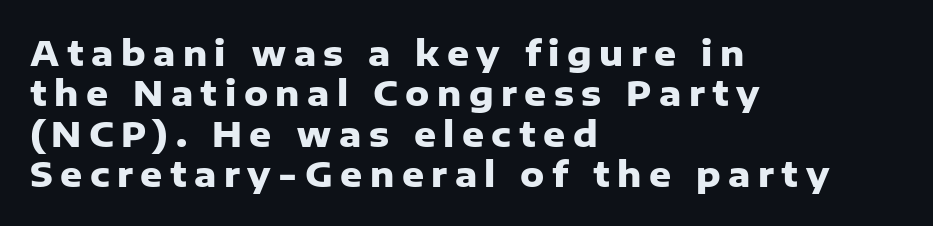
{"serif": "no", "italic": "no", "bold": "yes", "weight": "heavy", "width": "normal", "stroke_contrast": "low", "x_height": "medium", "monospaced": "no", "underline": "no", "align": "left", "line_spacing_ratio": 1.19, "letter_spacing": "wide", "letter_spacing_em": 0.22, "glyph_px": 34}
